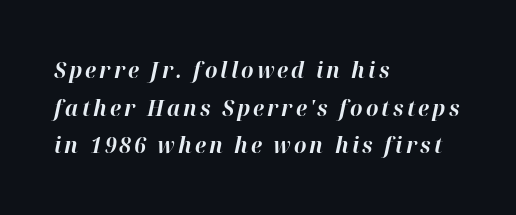
Q: Is the text bold? A: Yes.
Q: Is the text italic (slanted)? A: Yes, it leans right by about 12 degrees.
Q: Is the text underlined? A: No.
Q: How is the paragraph aligned? A: Left-aligned.
